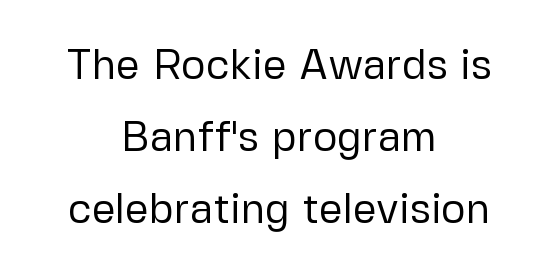
The image shows 42 px regular-weight sans-serif type, upright; set centered, line spacing 1.71x, normal letter spacing, not underlined; low stroke contrast and a medium x-height.
